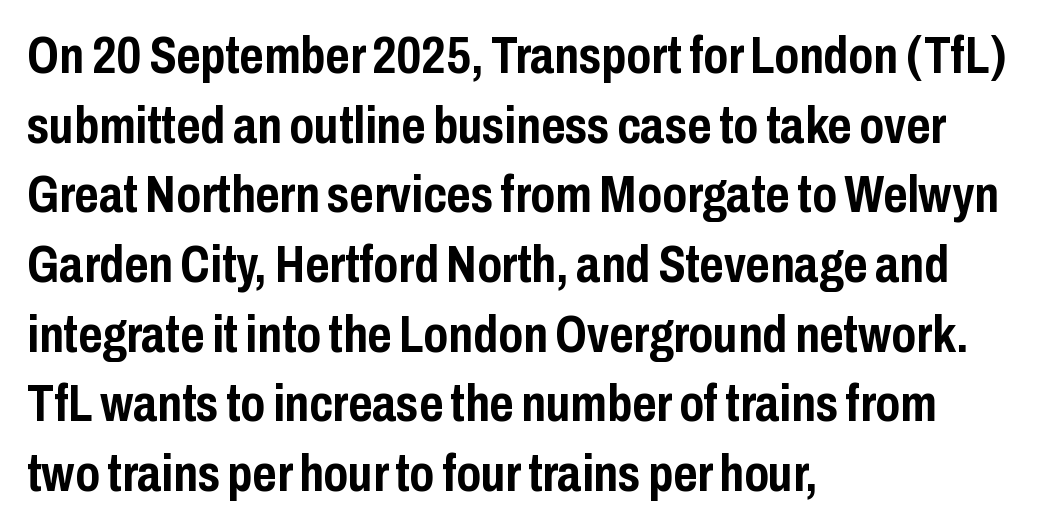
{"serif": "no", "italic": "no", "bold": "yes", "weight": "semibold", "width": "condensed", "stroke_contrast": "low", "x_height": "medium", "monospaced": "no", "underline": "no", "align": "left", "line_spacing": "normal", "line_spacing_ratio": 1.34, "letter_spacing": "normal", "letter_spacing_em": 0.0, "glyph_px": 52}
